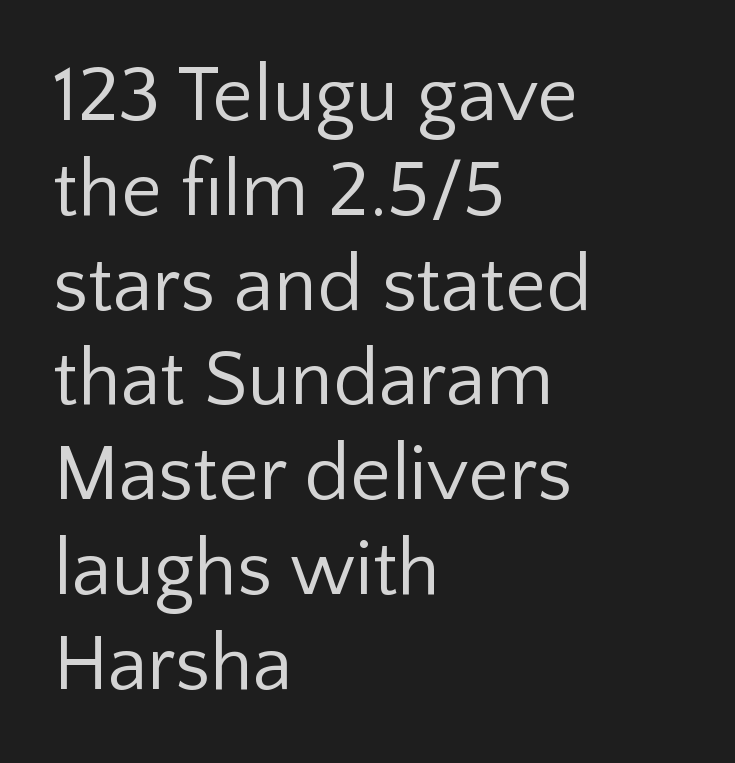
Layout note: lines flush left. In terms of letterspacing, this is plain default setting. The glyphs in this specimen are sans serif. Each stroke keeps to a modest, everyday thickness or less. You can tell it's not italic because the verticals are truly vertical.
